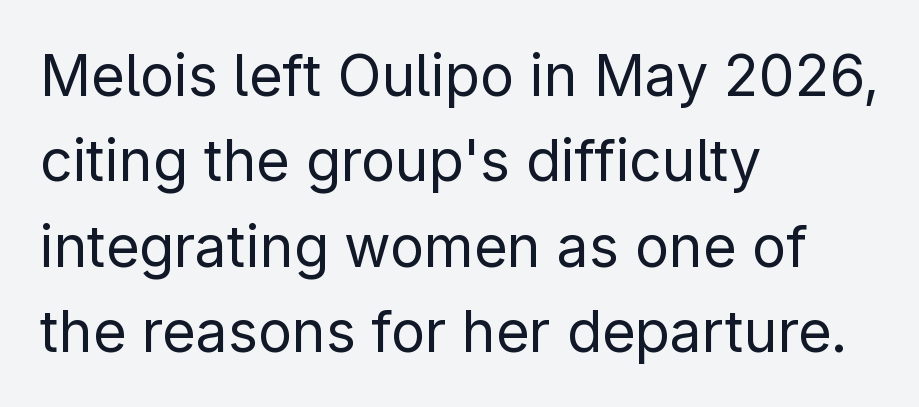
The block of text has a typical density, with ordinary space between rows. What stands out about the letter spacing? Nothing — it is the standard amount. To sum up the face: it is a sans, with no serifs. The paragraph shown leans on its left margin. Honestly, there is no underline to notice here at all. A typesetter would mark this as roman, not italic.
